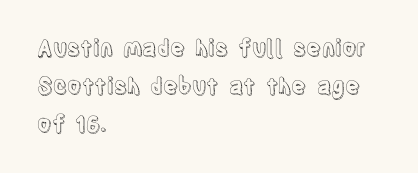
Q: Is the text italic (slanted)? A: No, it is upright.
Q: Is the text underlined? A: No.
Q: How is the paragraph aligned? A: Left-aligned.
Q: Is the spacing between letters normal or unusually wide? A: Normal.
